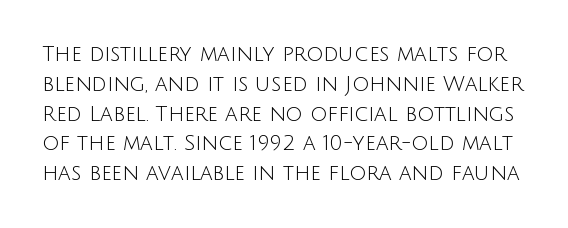
The image shows 21 px text type, upright; set normal line spacing (1.42x), normal letter spacing, not underlined.
